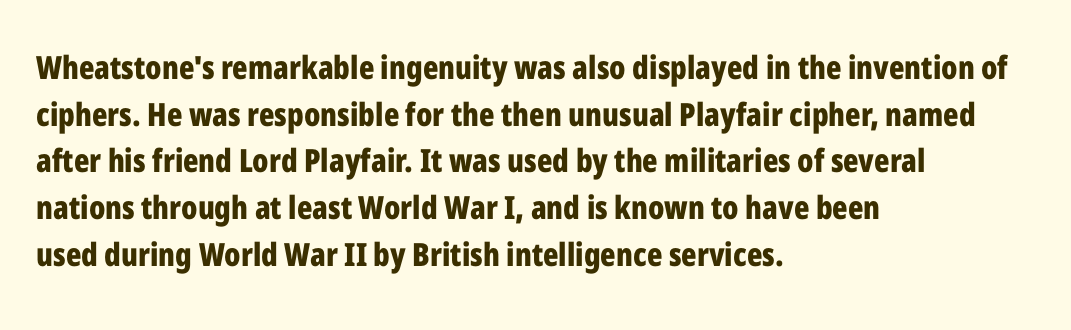
{"serif": "no", "italic": "no", "bold": "yes", "weight": "bold", "width": "condensed", "stroke_contrast": "low", "x_height": "medium", "monospaced": "no", "underline": "no", "align": "left", "line_spacing": "normal", "line_spacing_ratio": 1.46, "letter_spacing": "normal", "letter_spacing_em": 0.0, "glyph_px": 32}
